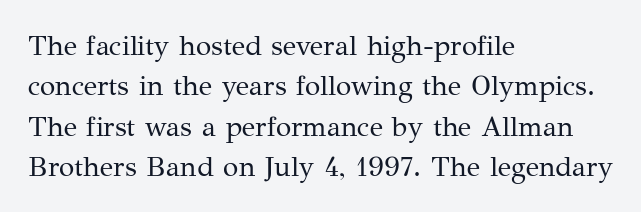
This sample keeps an unexceptional amount of space between lines. Short note: letters normally spaced. This sample is left-justified, so line endings fall wherever the words run out. The glyphs are unaccompanied by any horizontal stroke below them. The rendering shows small feet on the letterforms — a serif design.
